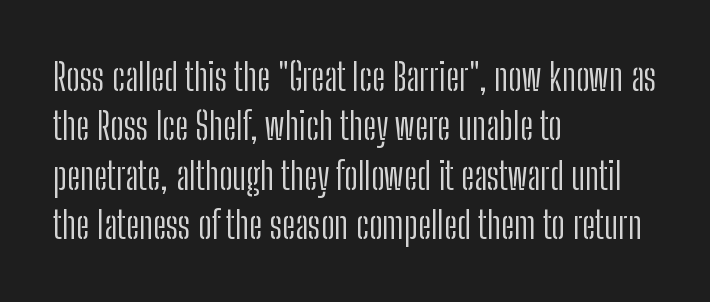
The image shows 38 px light, condensed sans-serif type, upright; set left-aligned, normal line spacing (1.3x), normal letter spacing, not underlined; low stroke contrast and a medium x-height.
